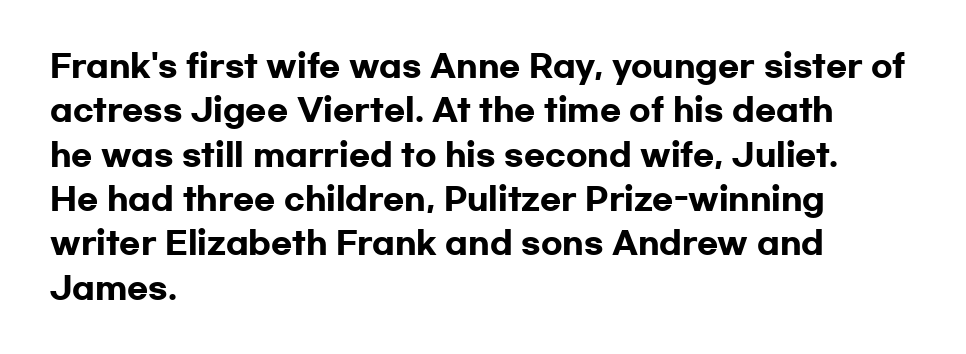
Q: Is the text bold? A: Yes.
Q: Is the text italic (slanted)? A: No, it is upright.
Q: Is the typeface a serif or a sans-serif typeface? A: Sans-serif.
Q: Is the text underlined? A: No.
Q: How is the paragraph aligned? A: Left-aligned.
Q: Is the spacing between letters normal or unusually wide? A: Normal.
Q: Is the spacing between lines tight, normal or loose? A: Normal.
Q: Width (condensed, normal, or wide)? A: Wide.
Q: Stroke contrast? A: Low.
Q: x-height? A: Medium.
Q: Monospaced? A: No.
